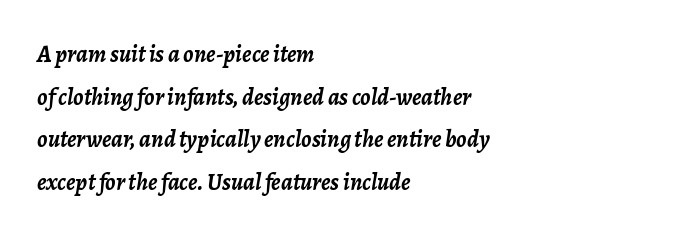
Q: Is the text bold? A: Yes.
Q: Is the text italic (slanted)? A: Yes, it leans right by about 7 degrees.
Q: Is the text underlined? A: No.
Q: How is the paragraph aligned? A: Left-aligned.
Q: Is the spacing between letters normal or unusually wide? A: Normal.
